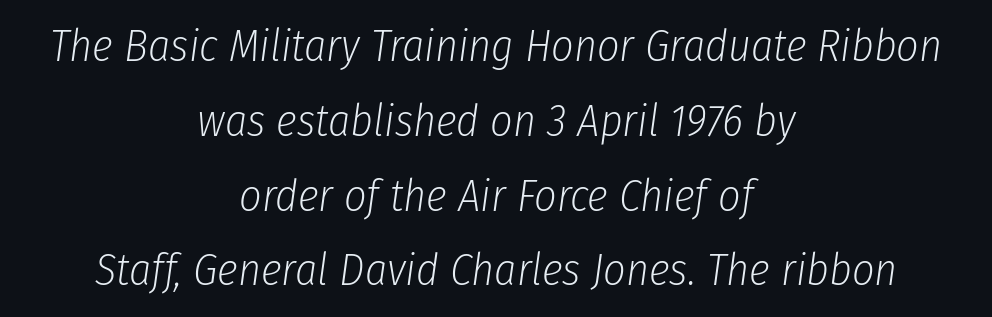
A centered setting, common on invitations and titles, is used for this passage. There is no visible air inserted between adjacent glyphs. Leading matches the norm, producing a regular column. Check under the words: just untouched page. The weight would be labelled regular, book, light, or lighter still.
